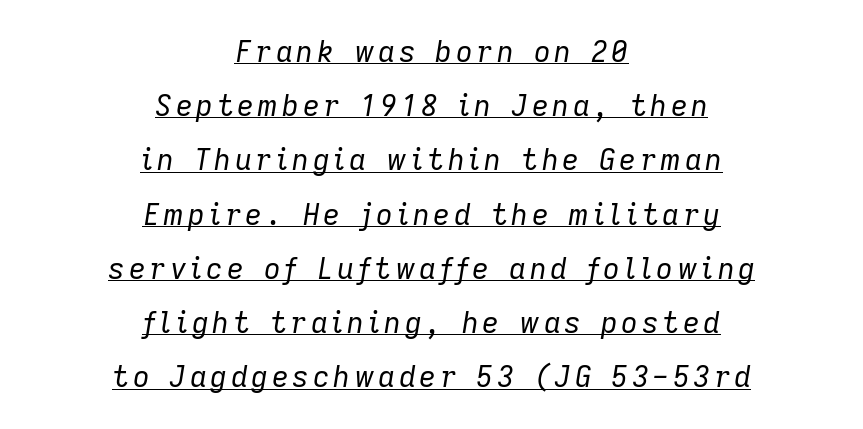
Q: Is the text bold? A: No.
Q: Is the text italic (slanted)? A: Yes, it leans right by about 9 degrees.
Q: Is the text underlined? A: Yes.
Q: How is the paragraph aligned? A: Centered.
Q: Width (condensed, normal, or wide)? A: Normal.
Q: Stroke contrast? A: Low.
Q: x-height? A: Medium.
Q: Monospaced? A: No.
